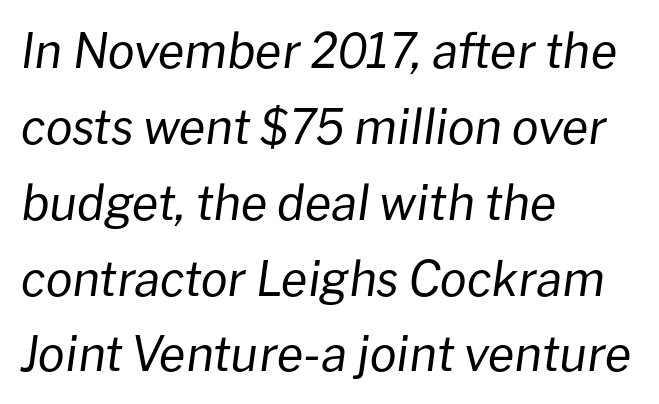
The image shows 48 px regular-weight type, italic (leaning right); set left-aligned, normal line spacing (1.58x), normal letter spacing, not underlined; low stroke contrast and a medium x-height.
